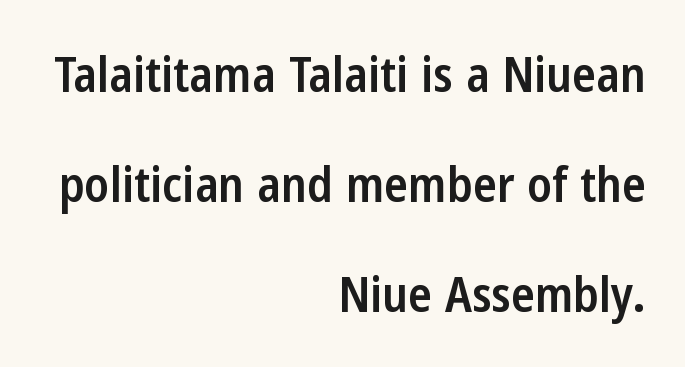
{"serif": "no", "italic": "no", "bold": "semi", "weight": "semibold", "width": "condensed", "stroke_contrast": "low", "x_height": "medium", "monospaced": "no", "underline": "no", "align": "right", "line_spacing": "loose", "line_spacing_ratio": 2.25, "letter_spacing": "normal", "letter_spacing_em": 0.0, "glyph_px": 49}
